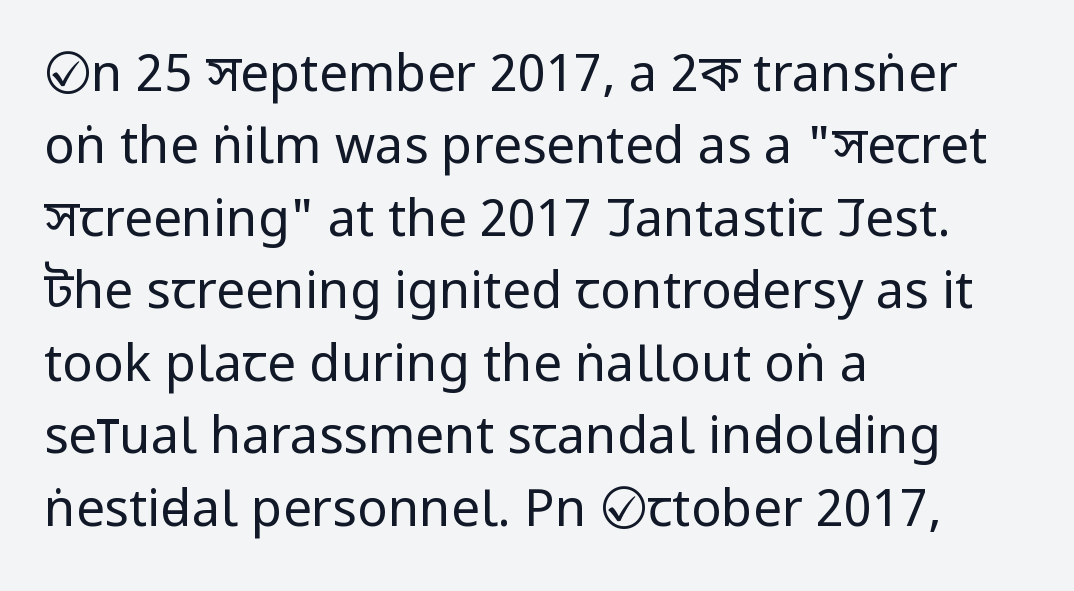
The image shows 51 px regular-weight, condensed sans-serif type, upright; set left-aligned, normal line spacing (1.42x), normal letter spacing, not underlined; low stroke contrast and a large x-height.
